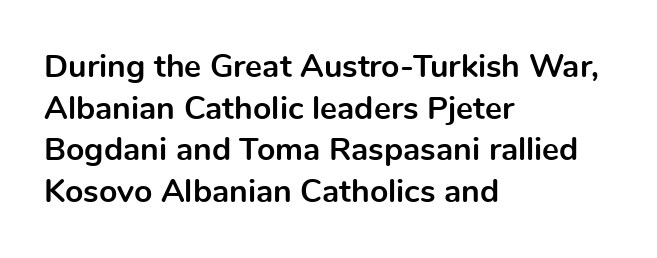
{"serif": "no", "italic": "no", "bold": "yes", "weight": "bold", "width": "normal", "x_height": "medium", "monospaced": "no", "underline": "no", "align": "left", "line_spacing": "normal", "line_spacing_ratio": 1.3, "letter_spacing": "normal", "letter_spacing_em": 0.0, "glyph_px": 32}
